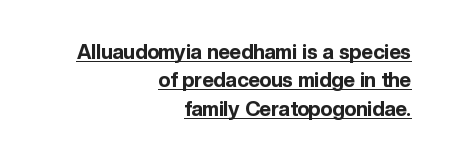
In terms of weight, the rendering is a true, heavy bold. The lettering is marked with a stroke running underneath it. The paragraph has a hard right edge and a soft left edge. These lines sit exactly where default settings would place them. Tracking here is standard; glyphs follow each other at the usual distance.
